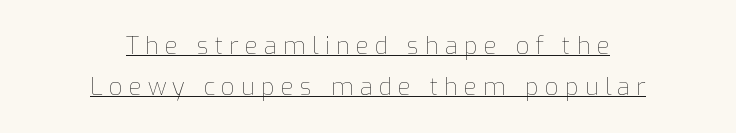
Q: Is the text bold? A: No.
Q: Is the text italic (slanted)? A: No, it is upright.
Q: Is the text underlined? A: Yes.
Q: How is the paragraph aligned? A: Centered.
Q: Is the spacing between letters normal or unusually wide? A: Unusually wide.
